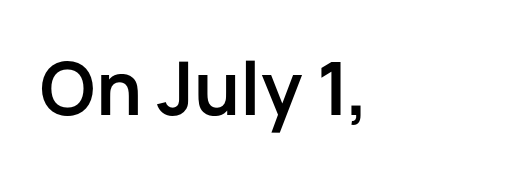
The axis of the letterforms is exactly vertical. Default kerning and tracking; the words read as compact shapes. The typeface chosen for these lines omits serifs. Emphasis by weight is at full strength: bold.
